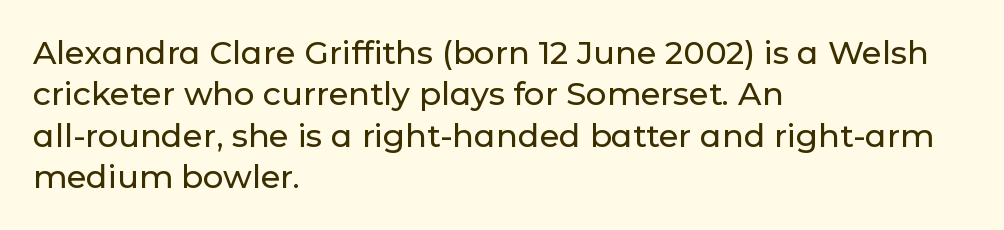
The image shows 32 px sans-serif type, upright; set left-aligned, normal line spacing (1.29x), normal letter spacing, not underlined; low stroke contrast and a medium x-height.
